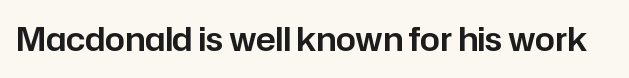
The image shows 32 px sans-serif type, upright; set normal letter spacing, not underlined; low stroke contrast and a medium x-height.
